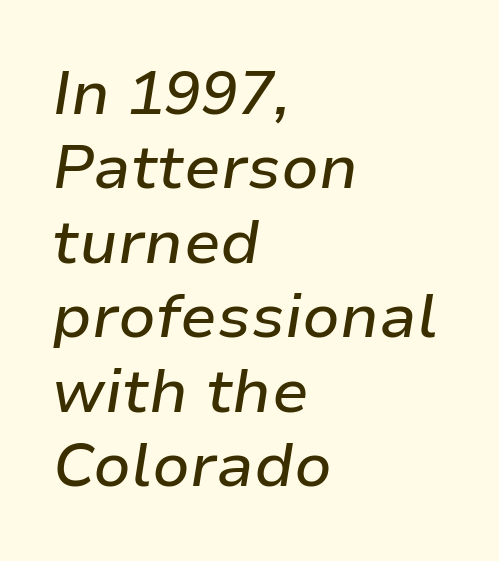
Q: Is the text italic (slanted)? A: Yes, it leans right by about 9 degrees.
Q: Is the text underlined? A: No.
Q: How is the paragraph aligned? A: Left-aligned.
Q: Is the spacing between letters normal or unusually wide? A: Normal.
Q: Width (condensed, normal, or wide)? A: Normal.
Q: Stroke contrast? A: Low.
Q: x-height? A: Medium.
Q: Monospaced? A: No.
